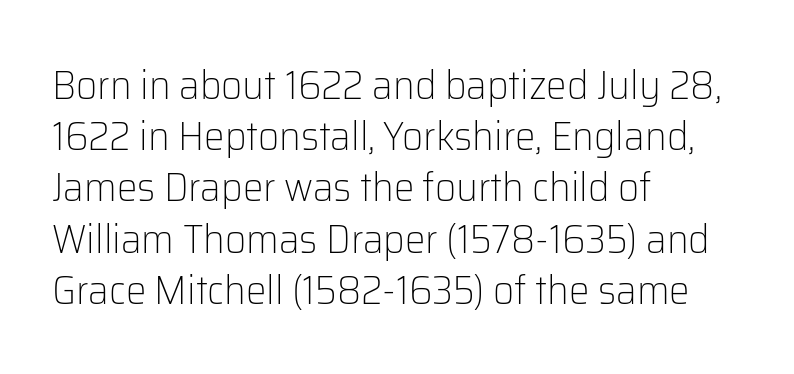
Notice how the passage keeps a crisp vertical edge on the left only. The rows are spaced the way most documents space them. Every character sits straight up, as roman type does. Looks like regular typesetting: each glyph gets only the width it needs. Stroke thickness stays within the range of a standard reading face or lighter. Letter spacing: default.
